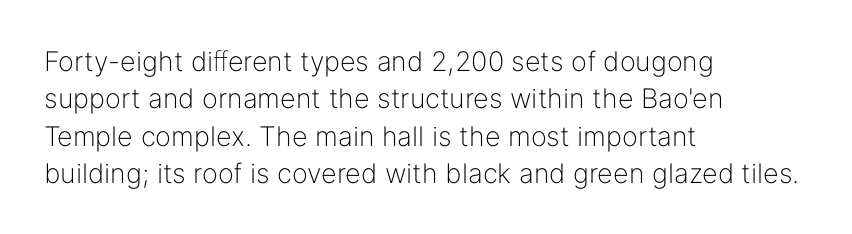
Q: Is the text bold? A: No.
Q: Is the text italic (slanted)? A: No, it is upright.
Q: Is the text underlined? A: No.
Q: How is the paragraph aligned? A: Left-aligned.
Q: Is the spacing between letters normal or unusually wide? A: Normal.
Q: Is the spacing between lines tight, normal or loose? A: Normal.
